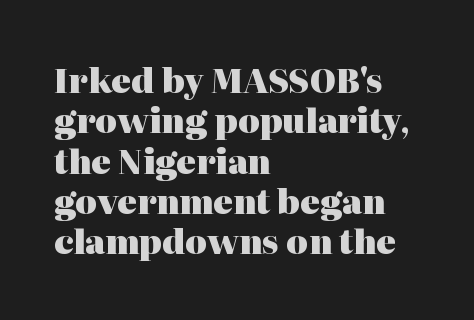
Q: Is the text bold? A: Yes.
Q: Is the text italic (slanted)? A: No, it is upright.
Q: Is the typeface a serif or a sans-serif typeface? A: Serif.
Q: Is the text underlined? A: No.
Q: How is the paragraph aligned? A: Left-aligned.
Q: Is the spacing between letters normal or unusually wide? A: Normal.
Q: Width (condensed, normal, or wide)? A: Normal.
Q: Stroke contrast? A: High.
Q: x-height? A: Medium.
Q: Monospaced? A: No.
